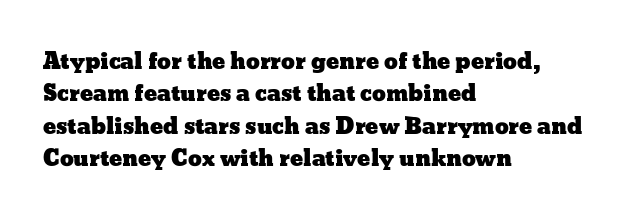
{"italic": "no", "underline": "no", "align": "left", "line_spacing": "normal", "line_spacing_ratio": 1.47, "letter_spacing": "normal", "letter_spacing_em": 0.0, "glyph_px": 22}
